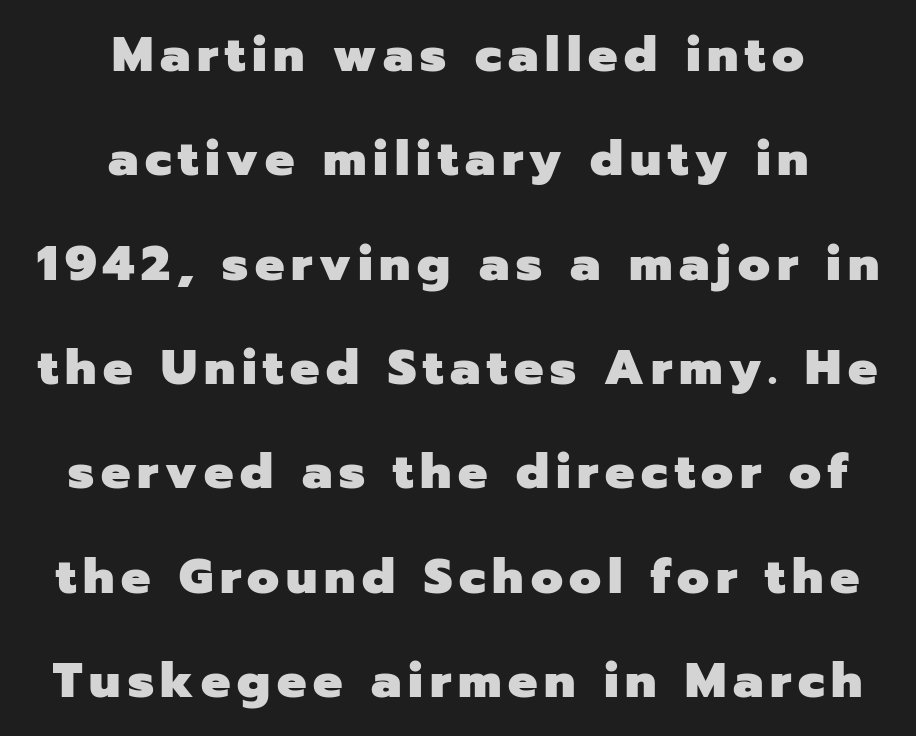
Q: Is the text bold? A: Yes.
Q: Is the text italic (slanted)? A: No, it is upright.
Q: Is the typeface a serif or a sans-serif typeface? A: Sans-serif.
Q: Is the text underlined? A: No.
Q: How is the paragraph aligned? A: Centered.
Q: Is the spacing between lines tight, normal or loose? A: Loose.
Q: Width (condensed, normal, or wide)? A: Normal.
Q: Stroke contrast? A: Low.
Q: x-height? A: Medium.
Q: Monospaced? A: No.
